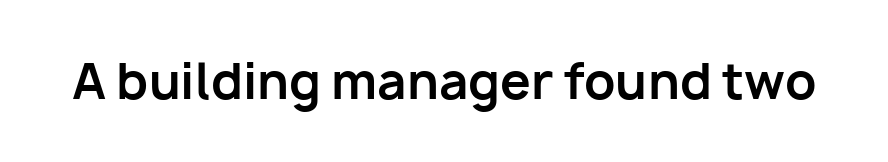
{"serif": "no", "italic": "no", "bold": "yes", "weight": "bold", "width": "normal", "stroke_contrast": "low", "x_height": "medium", "monospaced": "no", "underline": "no", "letter_spacing": "normal", "letter_spacing_em": 0.0, "glyph_px": 49}
